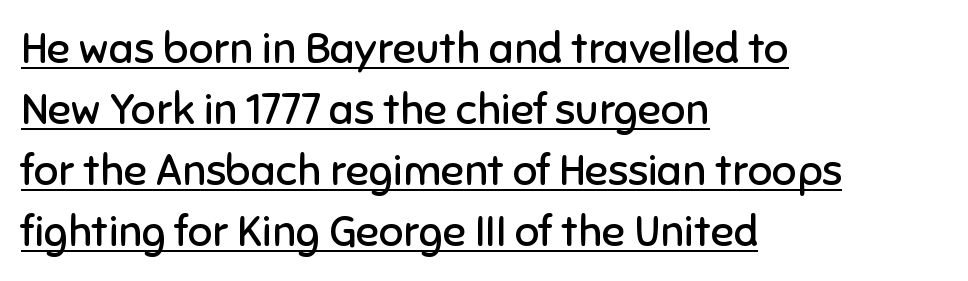
In terms of letterspacing, this is plain default setting. The glyphs in this specimen are sans serif. Upright lettering throughout. This sample has the flowing, uneven cadence of proportional lettering. Visually the block forms a straight wall on the left and a jagged coastline on the right. Does the leading feel generous? No, just average.
